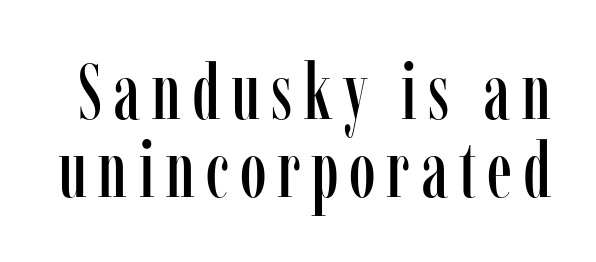
{"serif": "yes", "italic": "no", "width": "condensed", "stroke_contrast": "low", "x_height": "medium", "monospaced": "no", "underline": "no", "line_spacing": "tight", "line_spacing_ratio": 1.01, "glyph_px": 77}
